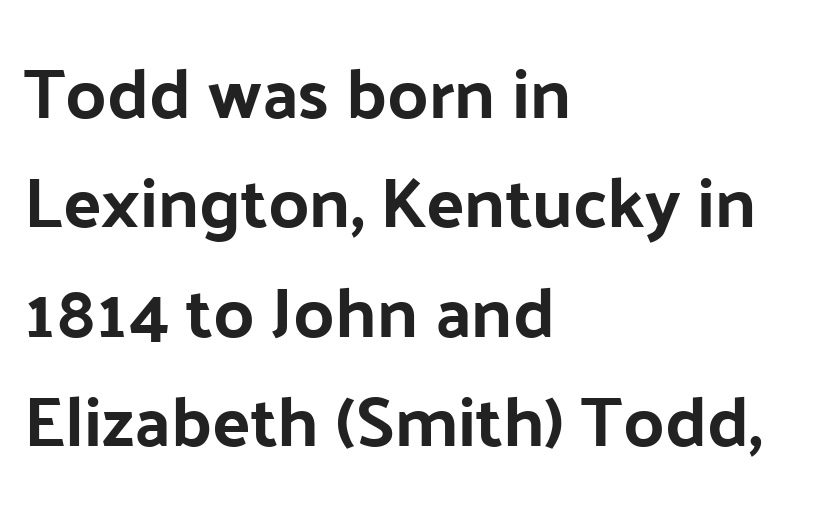
Q: Is the text bold? A: Yes.
Q: Is the text italic (slanted)? A: No, it is upright.
Q: Is the typeface a serif or a sans-serif typeface? A: Sans-serif.
Q: Is the text underlined? A: No.
Q: How is the paragraph aligned? A: Left-aligned.
Q: Is the spacing between letters normal or unusually wide? A: Normal.
Q: Is the spacing between lines tight, normal or loose? A: Normal.
Q: Width (condensed, normal, or wide)? A: Normal.
Q: Stroke contrast? A: Low.
Q: x-height? A: Medium.
Q: Monospaced? A: No.
